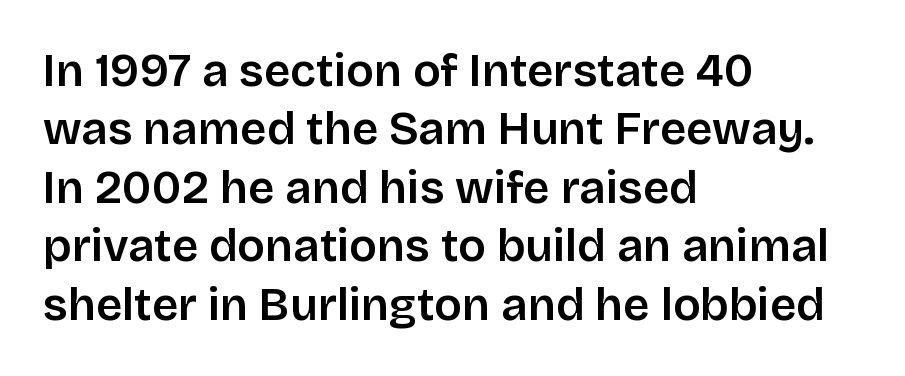
Reading down the column, the eye jumps a familiar distance to each next line. The type sits square on the baseline with zero lean. Spacing verdict: proportional, widths tailored to each character. The zone under the glyphs is completely vacant.
